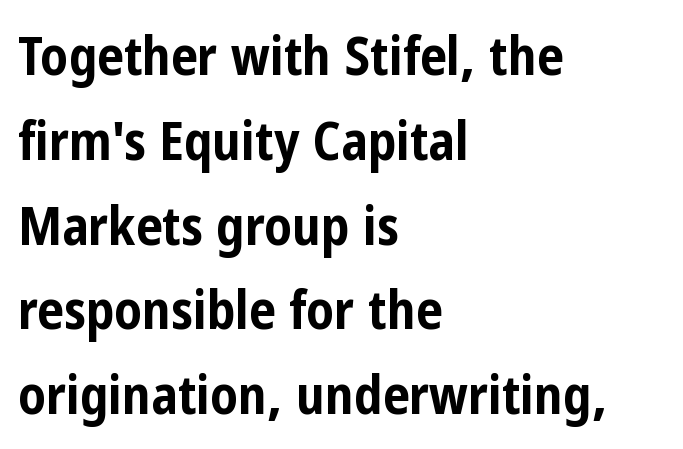
The area under the type is left untouched. This rendering uses left alignment, leaving the right contour irregular. Characters follow at the spacing the type designer built in. The letters stand straight up with perfectly vertical stems.
